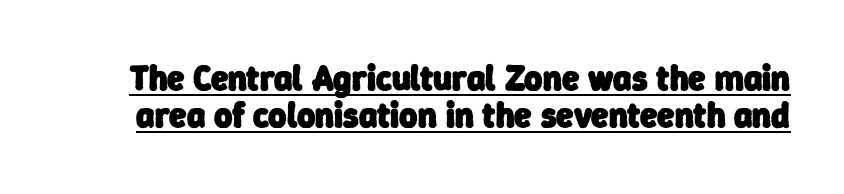
{"serif": "no", "bold": "yes", "weight": "heavy", "width": "normal", "stroke_contrast": "low", "x_height": "medium", "monospaced": "no", "underline": "yes", "line_spacing": "tight", "line_spacing_ratio": 1.06, "letter_spacing": "normal", "letter_spacing_em": 0.0, "glyph_px": 35}
